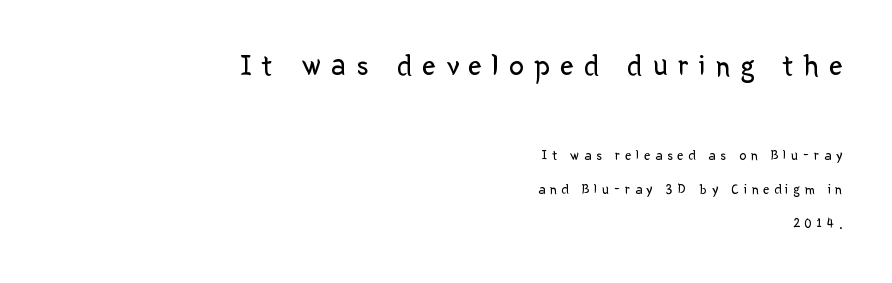
Q: Is the text bold? A: No.
Q: Is the text italic (slanted)? A: No, it is upright.
Q: Is the typeface a serif or a sans-serif typeface? A: Sans-serif.
Q: Is the text underlined? A: No.
Q: How is the paragraph aligned? A: Right-aligned.
Q: Is the spacing between letters normal or unusually wide? A: Unusually wide.
Q: Is the spacing between lines tight, normal or loose? A: Loose.
Q: Which block of text is set in a larger size, the first (top) or the second (bottom)? A: The first (top) one.
Q: Width (condensed, normal, or wide)? A: Normal.
Q: Stroke contrast? A: Low.
Q: x-height? A: Medium.
Q: Monospaced? A: No.
